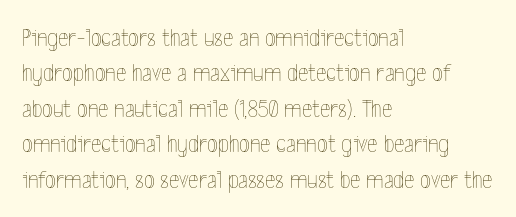
Plain, unruled lines of type. Is the type heavy? It reads as light-to-regular instead. Interline gaps are of average width in this sample. In terms of posture, this sample is upright. These lines are set flush left with a ragged right edge. Nothing unusual about the tracking: characters are spaced as the font intends.
